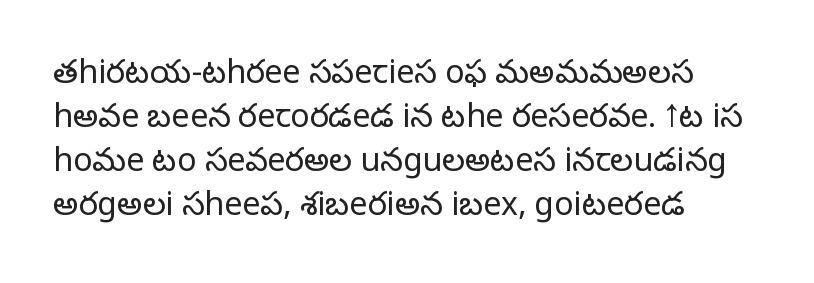
Each letter keeps its own natural width here, so spacing adapts to shape. Compared with typical paragraphs, the rows here are spaced about the same. The string is rendered with underlining switched off. Weight: regular or lighter. Default kerning and tracking; the words read as compact shapes.
